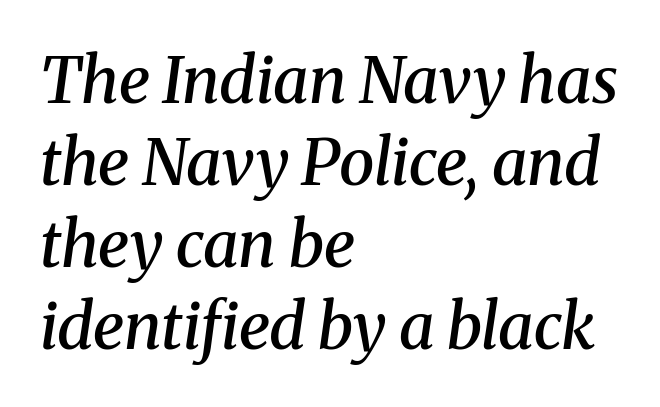
Words float on clear page, feet unadorned. Characters follow at the spacing the type designer built in. Regular leading. The rendering uses natural spacing where letterforms have individual widths.
